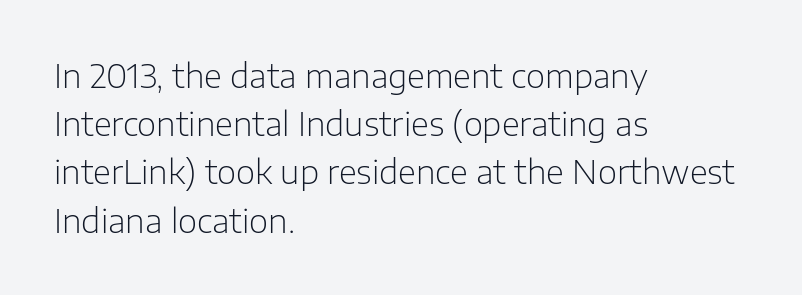
Q: Is the text bold? A: No.
Q: Is the text italic (slanted)? A: No, it is upright.
Q: Is the typeface a serif or a sans-serif typeface? A: Sans-serif.
Q: Is the text underlined? A: No.
Q: How is the paragraph aligned? A: Left-aligned.
Q: Is the spacing between letters normal or unusually wide? A: Normal.
Q: Is the spacing between lines tight, normal or loose? A: Normal.
Q: Width (condensed, normal, or wide)? A: Normal.
Q: Stroke contrast? A: Low.
Q: x-height? A: Medium.
Q: Monospaced? A: No.
